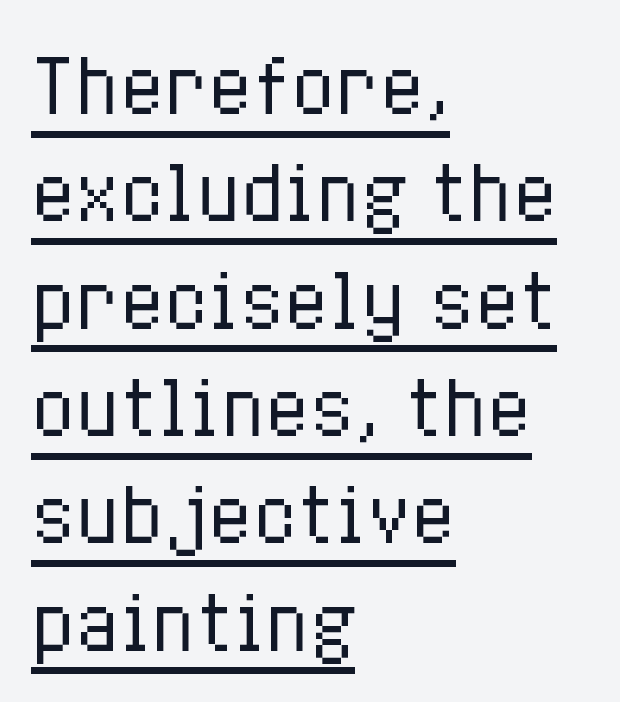
Q: Is the text bold? A: No.
Q: Is the text italic (slanted)? A: No, it is upright.
Q: Is the text underlined? A: Yes.
Q: How is the paragraph aligned? A: Left-aligned.
Q: Is the spacing between letters normal or unusually wide? A: Normal.
Q: Is the spacing between lines tight, normal or loose? A: Normal.
Q: Width (condensed, normal, or wide)? A: Condensed.
Q: Stroke contrast? A: Low.
Q: x-height? A: Medium.
Q: Monospaced? A: No.
